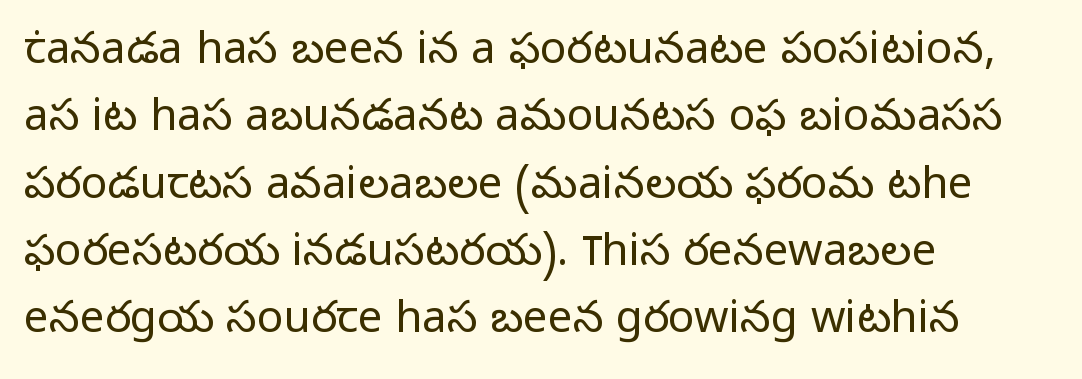
Q: Is the text bold? A: No.
Q: Is the text italic (slanted)? A: No, it is upright.
Q: Is the typeface a serif or a sans-serif typeface? A: Sans-serif.
Q: Is the text underlined? A: No.
Q: How is the paragraph aligned? A: Left-aligned.
Q: Is the spacing between letters normal or unusually wide? A: Normal.
Q: Is the spacing between lines tight, normal or loose? A: Normal.
Q: Width (condensed, normal, or wide)? A: Normal.
Q: Stroke contrast? A: Low.
Q: x-height? A: Medium.
Q: Monospaced? A: No.
